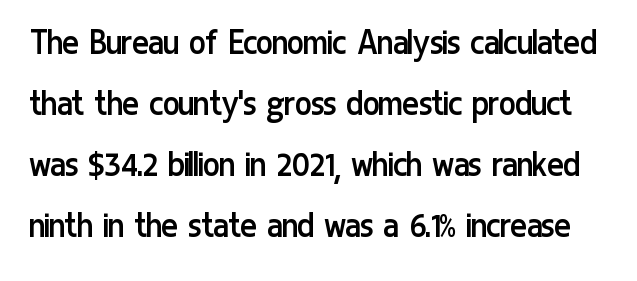
The image shows 39 px regular-weight, condensed sans-serif type, upright; set normal line spacing (1.56x), normal letter spacing, not underlined; low stroke contrast and a medium x-height.
